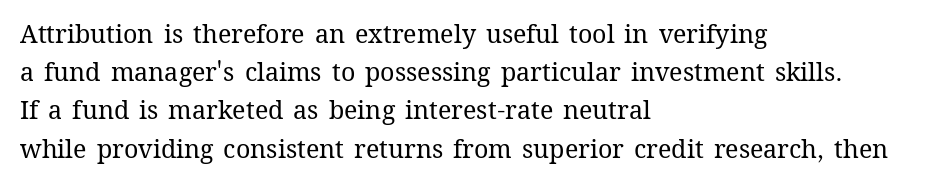
The image shows 25 px text type, upright; set left-aligned, normal line spacing (1.53x), normal letter spacing, not underlined.
